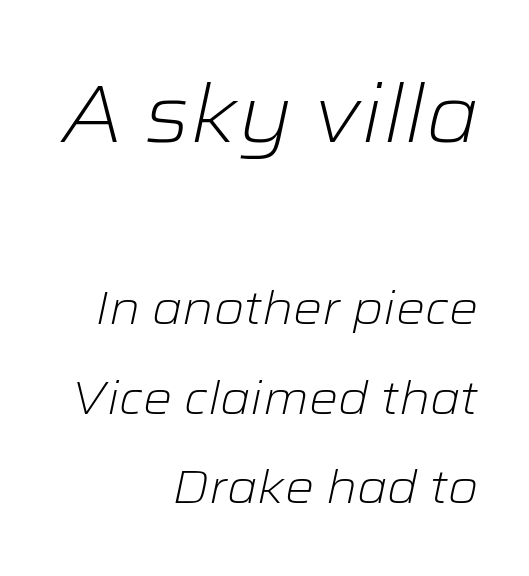
Leading: increased. Unbolded letterforms with no extra heft. Characters are canted at an angle relative to the baseline's perpendicular. A student would notice the top passage is typeset larger than what follows. Check the space under the baseline: it is left empty.
